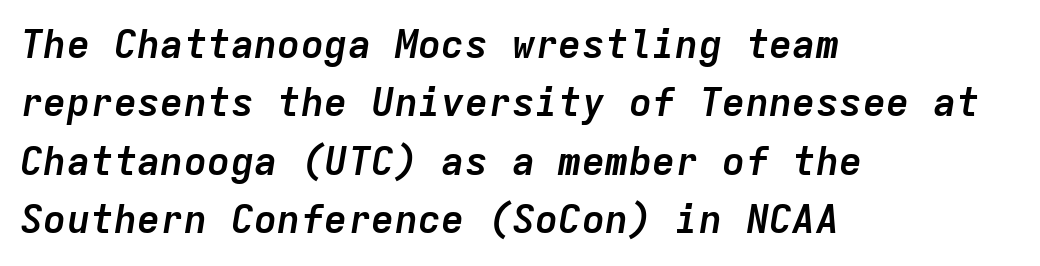
{"italic": "yes", "lean": "right", "slant_degrees": 9, "bold": "yes", "weight": "semibold", "width": "normal", "stroke_contrast": "low", "x_height": "medium", "monospaced": "yes", "underline": "no", "align": "left", "line_spacing": "normal", "line_spacing_ratio": 1.5, "letter_spacing": "normal", "letter_spacing_em": 0.0, "glyph_px": 39}
